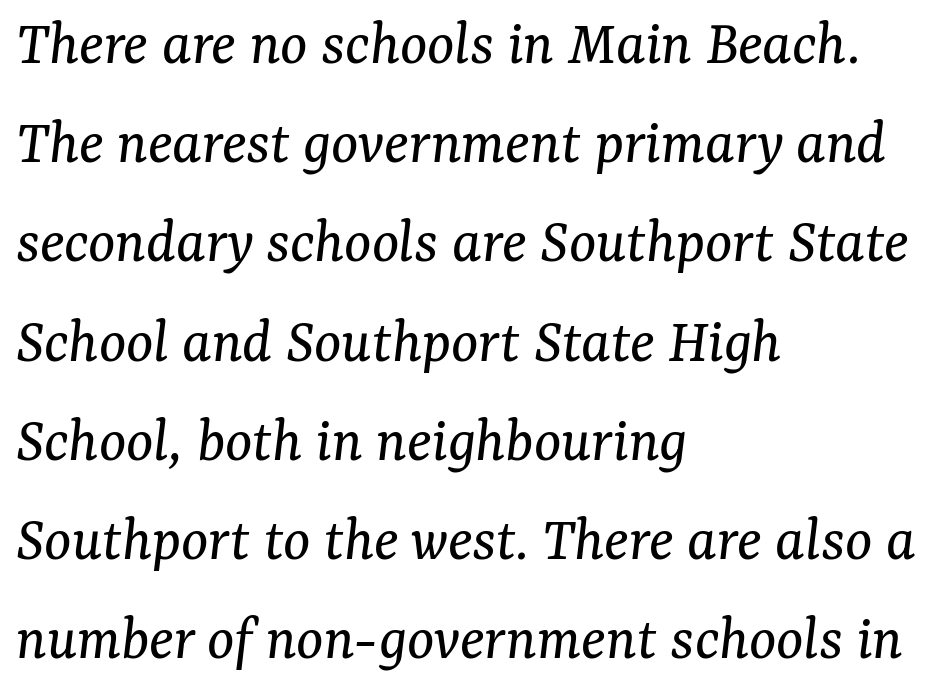
Regular leading. Students, note that the glyphs here touch the page at normal intervals. Look at the bottom of the vertical strokes: they flare into serifs here. In CSS terms this would be text-align: left. The weight tops out at a normal text grade.
